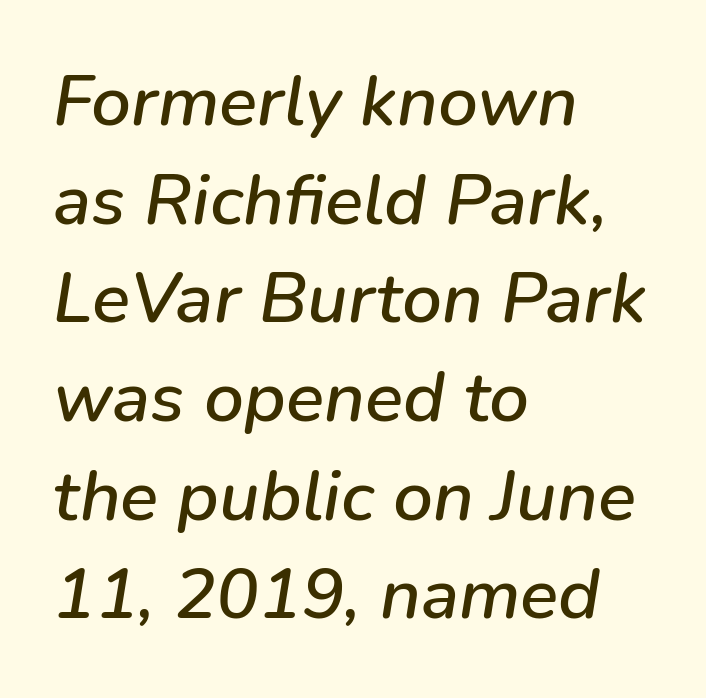
Posture: slanted. Summary of vertical rhythm: regular, with standard interline spacing. Here the designer chose a conventional face with non-uniform glyph widths. Honestly, there is no underline to notice here at all. What stands out about the letter spacing? Nothing — it is the standard amount. Does the copy run flush right? No — it runs flush left.
